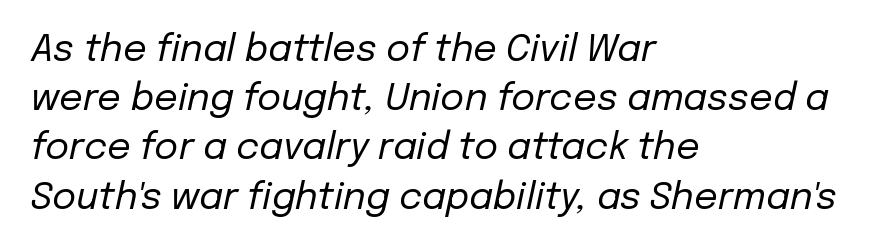
{"italic": "yes", "lean": "right", "slant_degrees": 12, "bold": "no", "weight": "regular", "width": "normal", "stroke_contrast": "low", "x_height": "medium", "monospaced": "no", "underline": "no", "align": "left", "line_spacing": "normal", "line_spacing_ratio": 1.33, "letter_spacing": "normal", "letter_spacing_em": 0.0, "glyph_px": 37}
